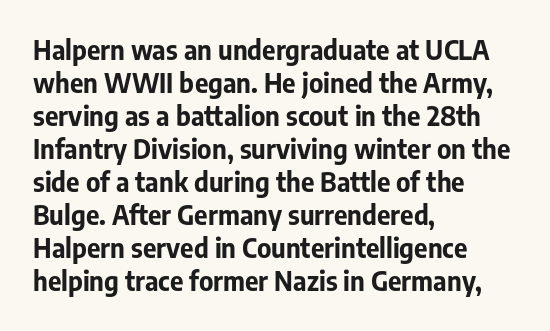
The leading is moderate, giving the passage an even texture. A dark, heavy texture on the line: the type is bold. Descenders hang freely into open space. Letter spacing: default. Notice how the passage keeps a crisp vertical edge on the left only. This is roman type, the default non-slanted kind.
